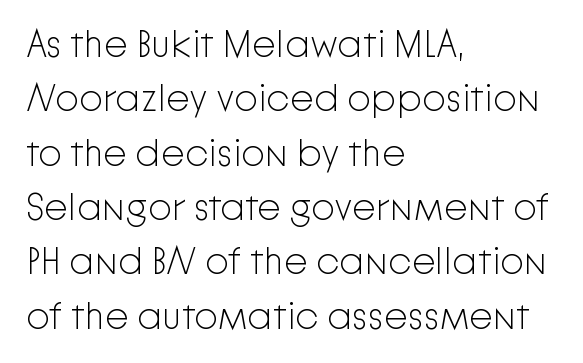
The image shows 38 px light sans-serif type, upright; set left-aligned, normal line spacing (1.43x), normal letter spacing, not underlined; low stroke contrast and a medium x-height.
